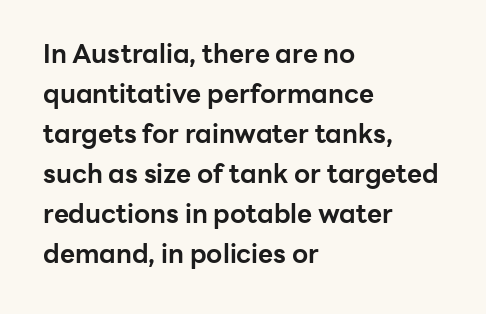
{"italic": "no", "bold": "yes", "underline": "no", "align": "left", "line_spacing": "normal", "line_spacing_ratio": 1.54, "letter_spacing": "normal", "letter_spacing_em": 0.0, "glyph_px": 26}
